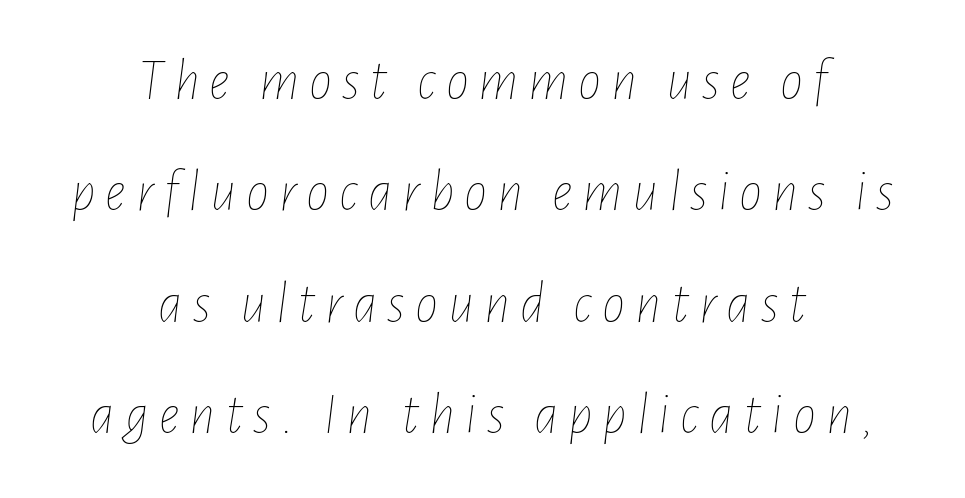
{"italic": "yes", "lean": "right", "slant_degrees": 7, "bold": "no", "weight": "thin", "width": "condensed", "stroke_contrast": "low", "x_height": "medium", "monospaced": "no", "underline": "no", "align": "center", "line_spacing": "loose", "line_spacing_ratio": 1.92, "glyph_px": 58}
